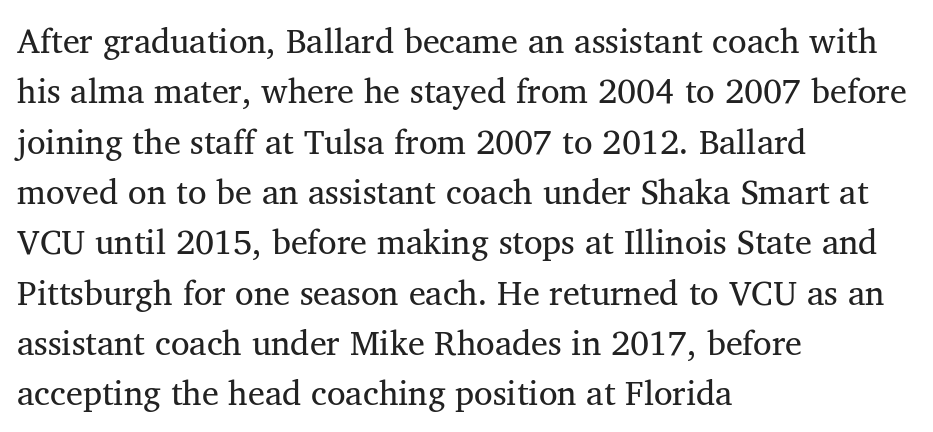
Q: Is the text bold? A: No.
Q: Is the typeface a serif or a sans-serif typeface? A: Serif.
Q: Is the text underlined? A: No.
Q: How is the paragraph aligned? A: Left-aligned.
Q: Is the spacing between letters normal or unusually wide? A: Normal.
Q: Is the spacing between lines tight, normal or loose? A: Normal.
Q: Width (condensed, normal, or wide)? A: Normal.
Q: Stroke contrast? A: Medium.
Q: x-height? A: Medium.
Q: Monospaced? A: No.
